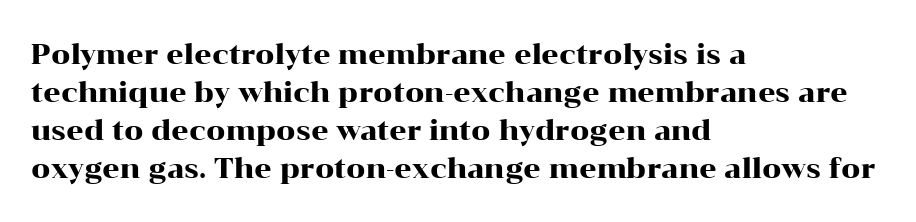
The image shows 27 px text type, upright; set left-aligned, normal line spacing (1.41x), normal letter spacing, not underlined.
